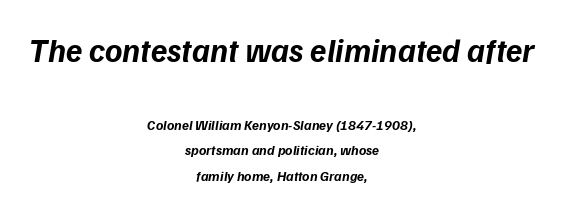
Casual observation: everything's sitting right in the middle. These lines are composed in type without serifs. Does extra space separate the letters? No, they use regular spacing. Between these two stacked blocks, the higher one wins on size.
